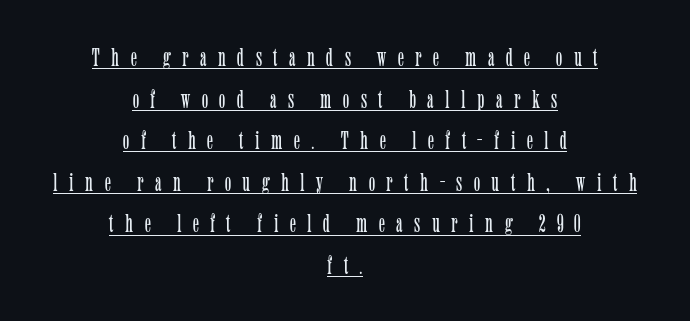
{"italic": "no", "bold": "no", "underline": "yes", "align": "center", "line_spacing": "normal", "line_spacing_ratio": 1.6, "letter_spacing": "wide", "letter_spacing_em": 0.44, "glyph_px": 26}
